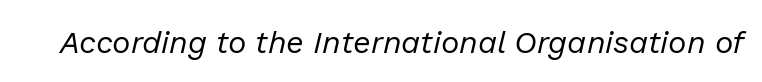
Q: Is the text bold? A: No.
Q: Is the text italic (slanted)? A: Yes, it leans right by about 13 degrees.
Q: Is the text underlined? A: No.
Q: Is the spacing between letters normal or unusually wide? A: Normal.
Q: Width (condensed, normal, or wide)? A: Normal.
Q: Stroke contrast? A: Low.
Q: x-height? A: Medium.
Q: Monospaced? A: No.
